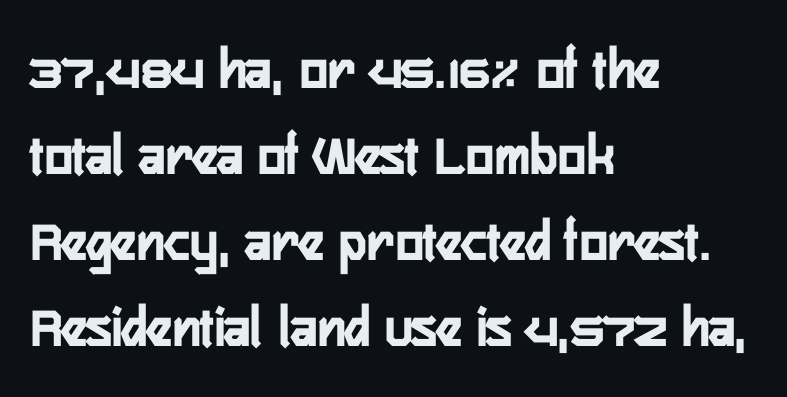
{"serif": "no", "italic": "no", "width": "condensed", "stroke_contrast": "low", "x_height": "medium", "monospaced": "no", "underline": "no", "align": "left", "line_spacing": "normal", "line_spacing_ratio": 1.46, "letter_spacing": "normal", "letter_spacing_em": 0.0, "glyph_px": 59}
